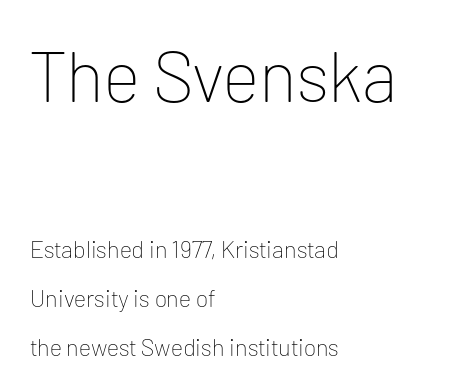
{"serif": "no", "italic": "no", "bold": "no", "weight": "thin", "width": "normal", "stroke_contrast": "low", "x_height": "medium", "monospaced": "no", "underline": "no", "align": "left", "line_spacing": "loose", "line_spacing_ratio": 2.04, "letter_spacing": "normal", "letter_spacing_em": 0.0, "larger_block": "first", "size_ratio": 3.0, "glyph_px": 72}
